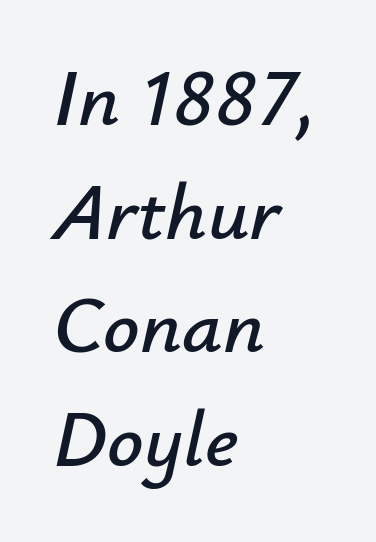
Q: Is the text italic (slanted)? A: Yes, it leans right by about 12 degrees.
Q: Is the text underlined? A: No.
Q: How is the paragraph aligned? A: Left-aligned.
Q: Is the spacing between letters normal or unusually wide? A: Normal.
Q: Is the spacing between lines tight, normal or loose? A: Normal.
Q: Width (condensed, normal, or wide)? A: Normal.
Q: Stroke contrast? A: Low.
Q: x-height? A: Small.
Q: Monospaced? A: No.
